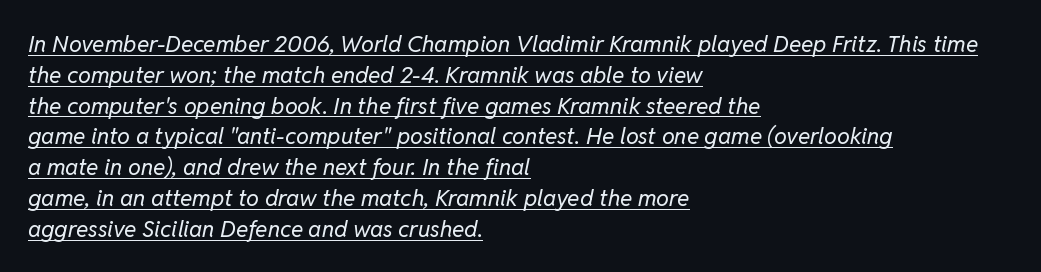
The image shows 23 px text type, italic (leaning right); set left-aligned, normal line spacing (1.34x), normal letter spacing, underlined.
